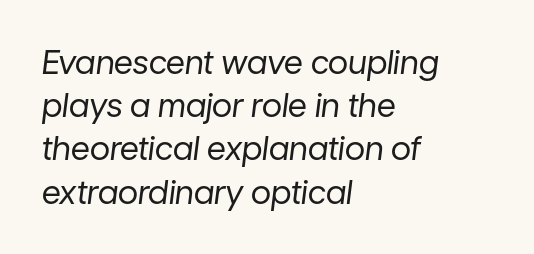
The image shows 33 px regular-weight type, italic (leaning right); set left-aligned, normal line spacing (1.31x), normal letter spacing, not underlined; low stroke contrast and a medium x-height.
